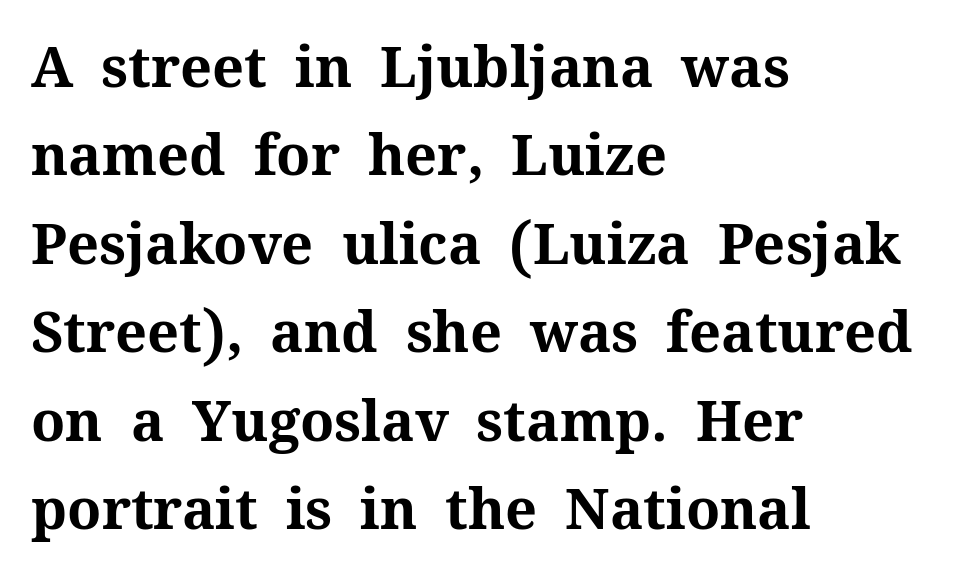
{"serif": "yes", "italic": "no", "bold": "yes", "weight": "bold", "width": "normal", "stroke_contrast": "medium", "x_height": "medium", "monospaced": "no", "underline": "no", "align": "left", "line_spacing": "normal", "line_spacing_ratio": 1.58, "letter_spacing": "normal", "letter_spacing_em": 0.0, "glyph_px": 56}
